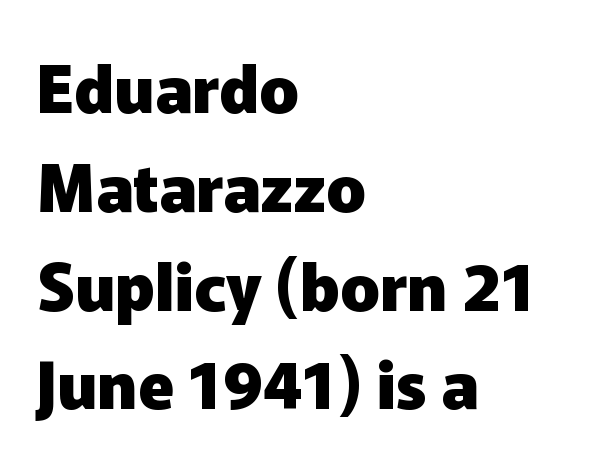
The image shows 65 px heavy sans-serif type, upright; set left-aligned, normal line spacing (1.52x), normal letter spacing, not underlined; low stroke contrast and a medium x-height.
